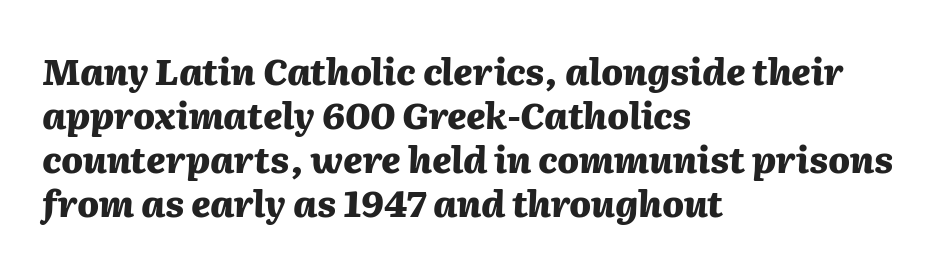
The image shows 36 px heavy type, italic (leaning right); set left-aligned, line spacing 1.22x, normal letter spacing, not underlined; medium stroke contrast and a medium x-height.
